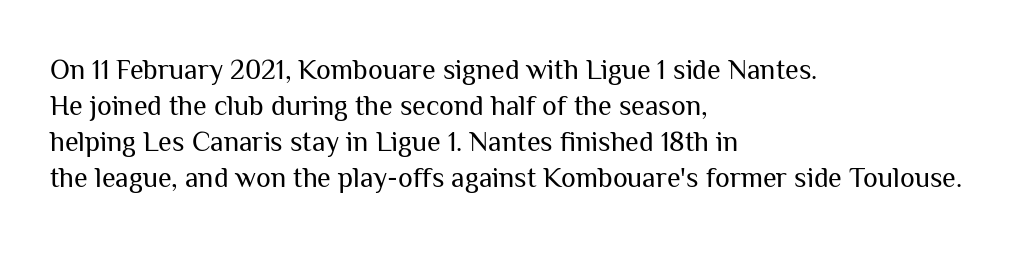
The image shows 28 px regular-weight sans-serif type, upright; set left-aligned, normal line spacing (1.29x), normal letter spacing, not underlined; medium stroke contrast and a medium x-height.
